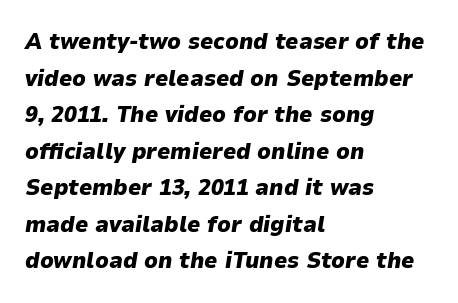
Q: Is the text bold? A: Yes.
Q: Is the text italic (slanted)? A: Yes, it leans right by about 9 degrees.
Q: Is the text underlined? A: No.
Q: How is the paragraph aligned? A: Left-aligned.
Q: Is the spacing between letters normal or unusually wide? A: Normal.
Q: Is the spacing between lines tight, normal or loose? A: Normal.
